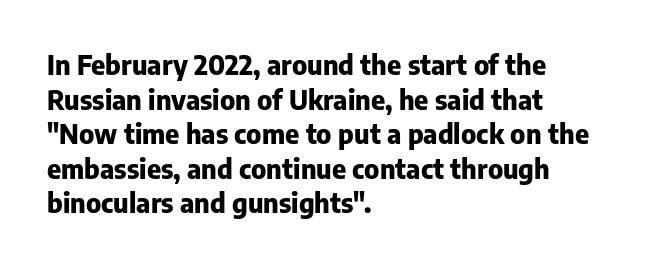
The image shows 27 px bold type, upright; set left-aligned, normal line spacing (1.28x), normal letter spacing, not underlined.
